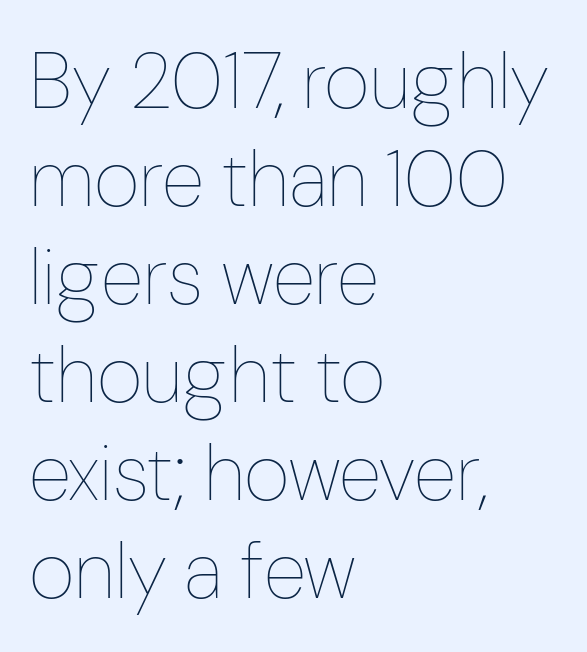
Q: Is the text bold? A: No.
Q: Is the text italic (slanted)? A: No, it is upright.
Q: Is the text underlined? A: No.
Q: How is the paragraph aligned? A: Left-aligned.
Q: Is the spacing between letters normal or unusually wide? A: Normal.
Q: Width (condensed, normal, or wide)? A: Condensed.
Q: Stroke contrast? A: Low.
Q: x-height? A: Medium.
Q: Monospaced? A: No.
